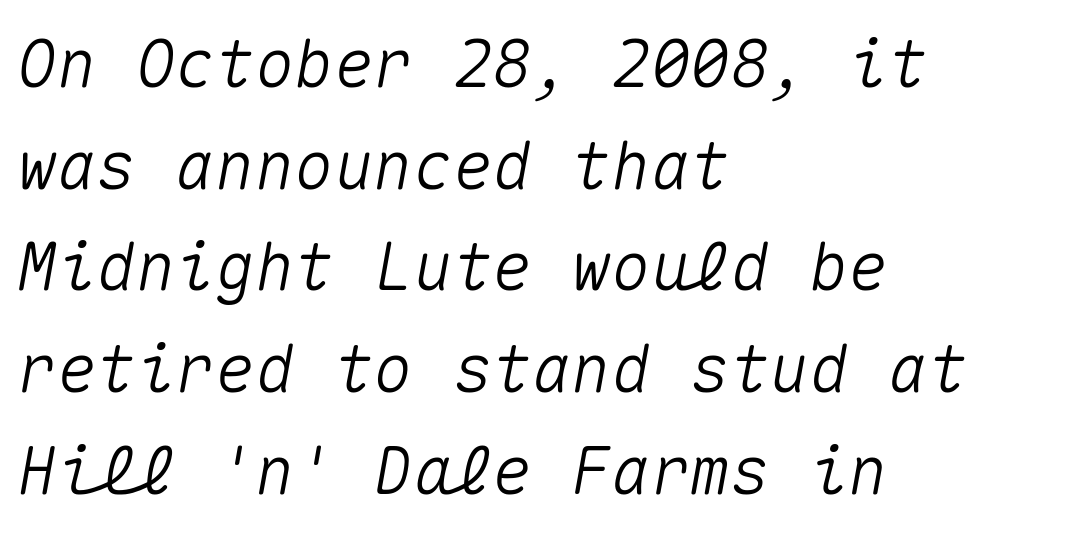
{"italic": "yes", "lean": "right", "slant_degrees": 10, "width": "normal", "stroke_contrast": "medium", "x_height": "medium", "monospaced": "yes", "underline": "no", "align": "left", "line_spacing": "normal", "line_spacing_ratio": 1.54, "letter_spacing": "normal", "letter_spacing_em": 0.0, "glyph_px": 66}
